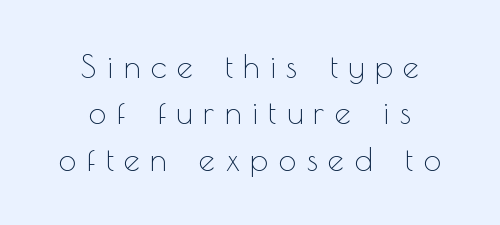
{"serif": "no", "italic": "no", "bold": "no", "weight": "thin", "width": "normal", "x_height": "small", "monospaced": "no", "underline": "no", "align": "center", "line_spacing": "normal", "line_spacing_ratio": 1.45, "letter_spacing": "wide", "letter_spacing_em": 0.33, "glyph_px": 32}
